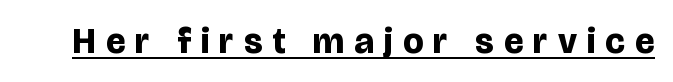
{"serif": "no", "italic": "no", "bold": "yes", "weight": "bold", "width": "normal", "stroke_contrast": "low", "x_height": "large", "monospaced": "no", "underline": "yes", "letter_spacing": "wide", "letter_spacing_em": 0.28, "glyph_px": 36}
